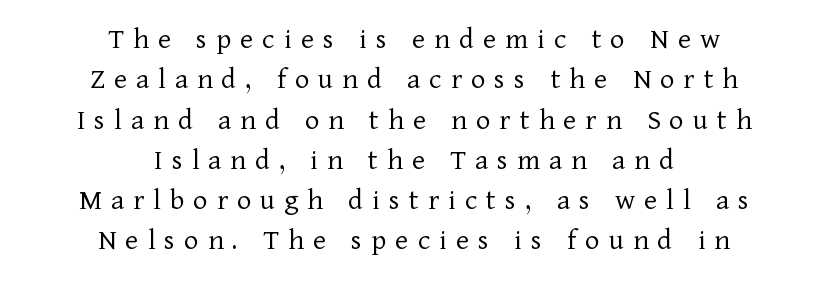
{"serif": "yes", "italic": "no", "bold": "no", "weight": "light", "width": "normal", "stroke_contrast": "low", "x_height": "medium", "monospaced": "no", "underline": "no", "align": "center", "line_spacing": "normal", "line_spacing_ratio": 1.3, "letter_spacing": "wide", "letter_spacing_em": 0.29, "glyph_px": 31}
